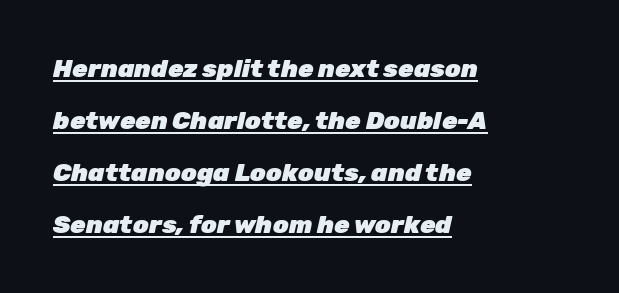
The image shows 25 px bold type, italic (leaning right); set left-aligned, loose line spacing (2.08x), normal letter spacing, underlined.
